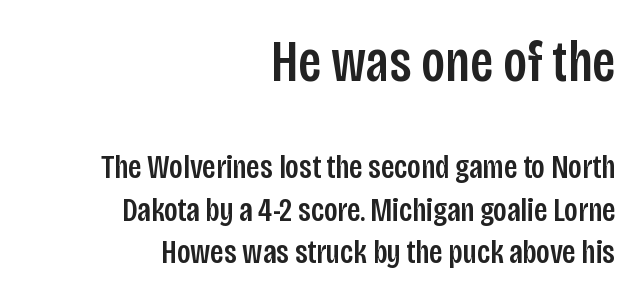
The image shows 59 px condensed sans-serif type, upright; set right-aligned, line spacing 1.24x, normal letter spacing, not underlined; the first (top) block is 1.74x larger; low stroke contrast and a large x-height.
